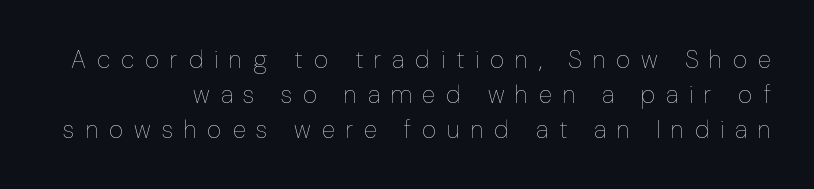
The image shows 25 px text type, upright; set right-aligned, normal line spacing (1.4x), unusually wide letter spacing (+0.43 em), not underlined.
